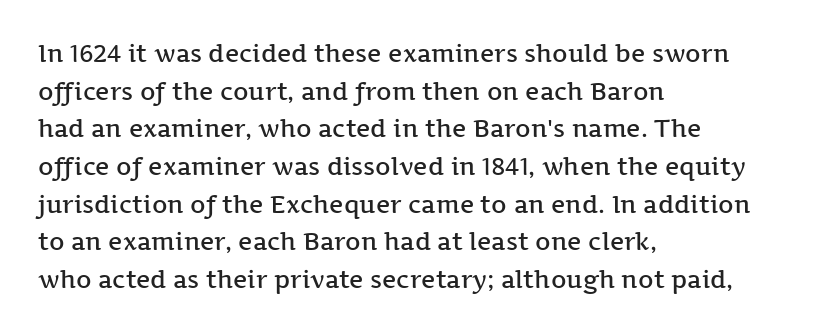
{"italic": "no", "bold": "semi", "underline": "no", "align": "left", "line_spacing": "normal", "line_spacing_ratio": 1.57, "letter_spacing": "normal", "letter_spacing_em": 0.0, "glyph_px": 24}
